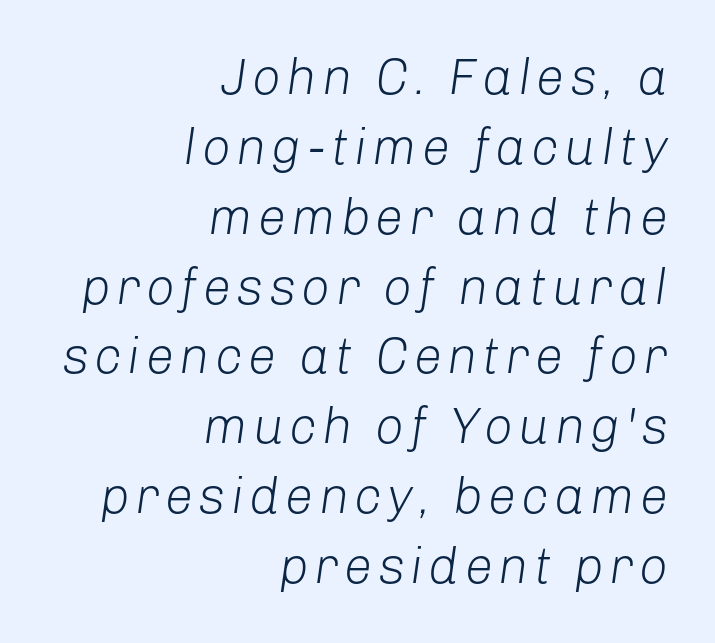
No word sits above an underline. Character widths vary here, with narrow letters taking less room than wide ones. Looking at the ascenders, they clearly lean. The lines in this sample share a right terminus and differ only in where they begin. Horizontal bands of white between lines are of average thickness.
